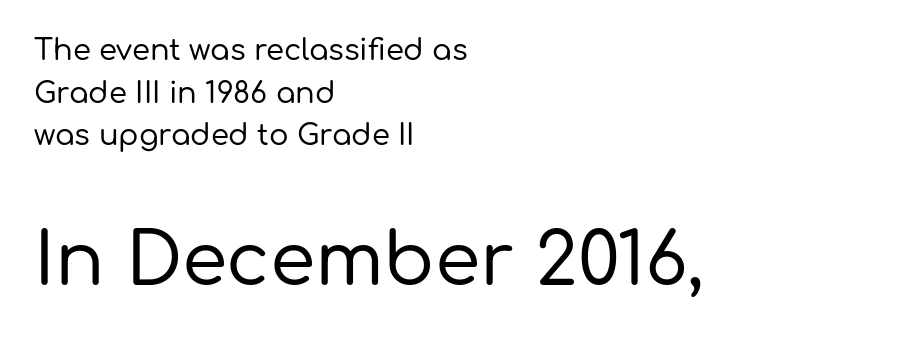
The image shows 73 px sans-serif type, upright; set left-aligned, normal line spacing (1.47x), normal letter spacing, not underlined; the second (bottom) block is 2.52x larger; low stroke contrast and a medium x-height.
